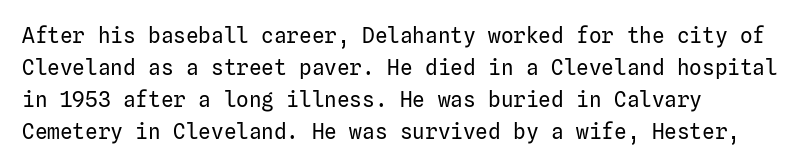
The image shows 21 px text type, upright; set left-aligned, normal line spacing (1.52x), normal letter spacing, not underlined.
